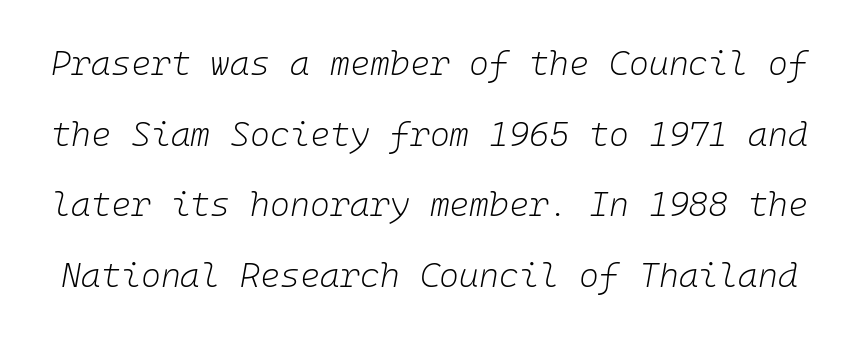
Unmarked baselines from the first word to the last. Words appear dense and cohesive because spacing is normal. The designer dialed line spacing up above the default. Yep, that's italic — everything's leaning. Weight: not bold — regular or lighter.
